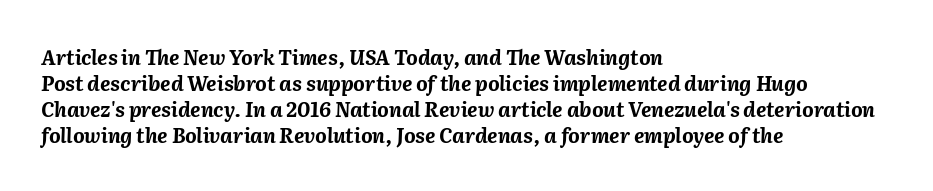
Summary of weight: heavy, a full bold. Descenders are the only things crossing below the line. A typesetter would call this leading conventional body-copy spacing. Caption: multi-line text, flush left, ragged right.
